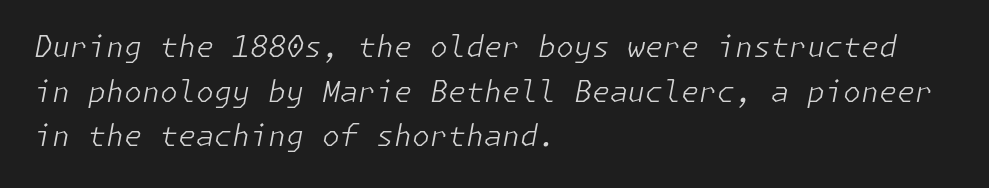
Q: Is the text bold? A: No.
Q: Is the text italic (slanted)? A: Yes, it leans right by about 11 degrees.
Q: Is the text underlined? A: No.
Q: How is the paragraph aligned? A: Left-aligned.
Q: Is the spacing between letters normal or unusually wide? A: Normal.
Q: Is the spacing between lines tight, normal or loose? A: Normal.
Q: Width (condensed, normal, or wide)? A: Normal.
Q: Stroke contrast? A: Low.
Q: x-height? A: Medium.
